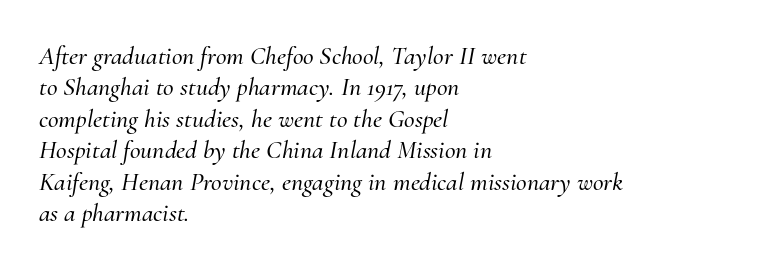
{"italic": "yes", "lean": "right", "slant_degrees": 10, "underline": "no", "align": "left", "line_spacing_ratio": 1.21, "letter_spacing": "normal", "letter_spacing_em": 0.0, "glyph_px": 26}
